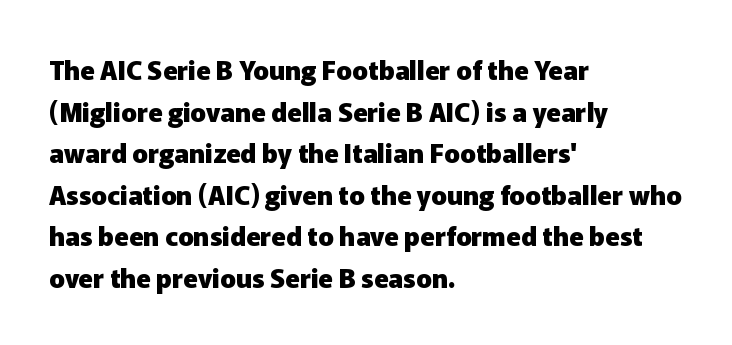
Q: Is the text bold? A: Yes.
Q: Is the text italic (slanted)? A: No, it is upright.
Q: Is the text underlined? A: No.
Q: How is the paragraph aligned? A: Left-aligned.
Q: Is the spacing between letters normal or unusually wide? A: Normal.
Q: Is the spacing between lines tight, normal or loose? A: Normal.
